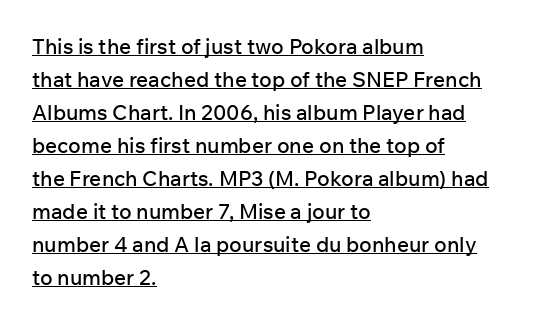
These lines were composed using upright roman letters. Characters follow at the spacing the type designer built in. What's the leading like? Ordinary, nothing unusual. One-word summary of the alignment: left.
